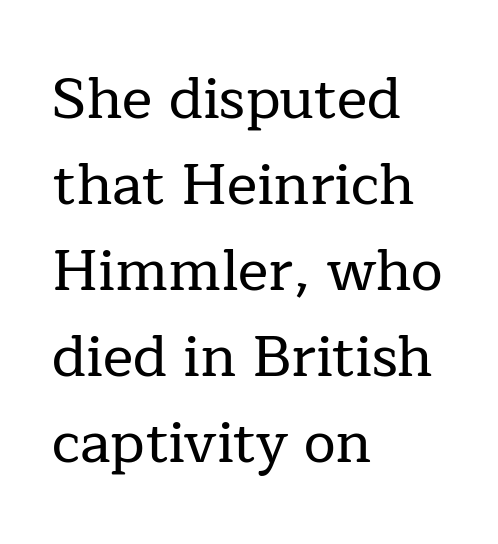
The image shows 57 px serif type, upright; set left-aligned, normal line spacing (1.51x), normal letter spacing, not underlined; low stroke contrast and a medium x-height.
